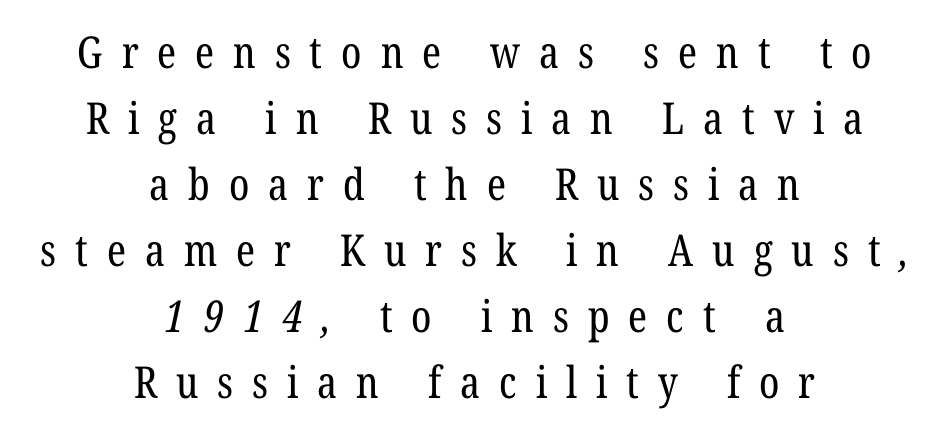
Q: Is the text bold? A: No.
Q: Is the typeface a serif or a sans-serif typeface? A: Serif.
Q: Is the text underlined? A: No.
Q: How is the paragraph aligned? A: Centered.
Q: Is the spacing between letters normal or unusually wide? A: Unusually wide.
Q: Is the spacing between lines tight, normal or loose? A: Normal.
Q: Width (condensed, normal, or wide)? A: Condensed.
Q: Stroke contrast? A: Low.
Q: x-height? A: Medium.
Q: Monospaced? A: No.
